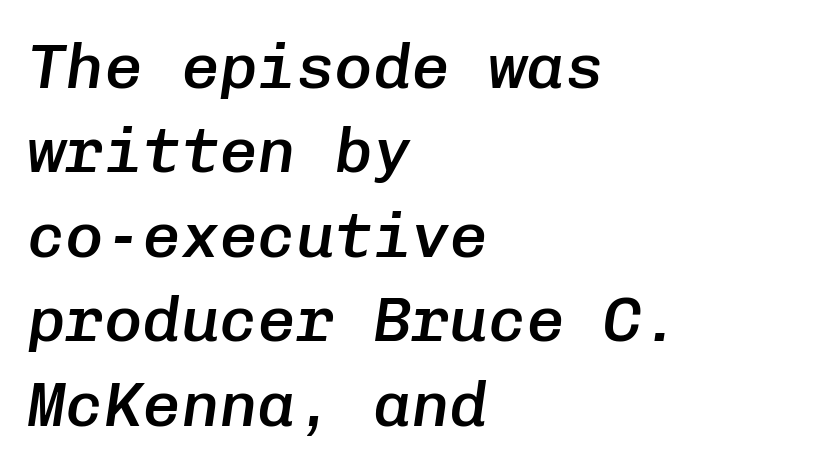
The image shows 64 px semibold type, italic (leaning right), monospaced; set left-aligned, normal line spacing (1.32x), normal letter spacing, not underlined; low stroke contrast and a medium x-height.
